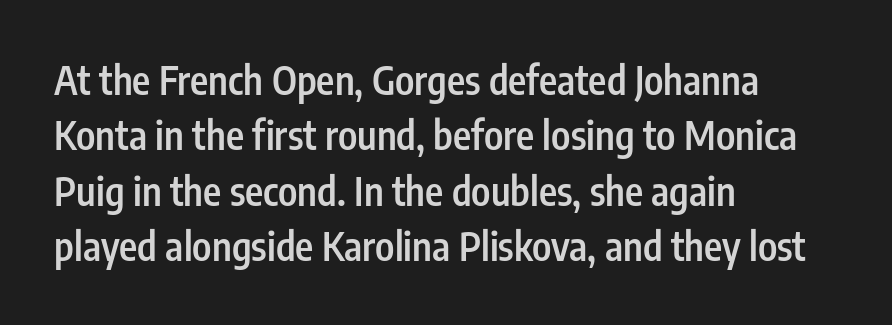
The image shows 39 px semibold, condensed sans-serif type, upright; set left-aligned, normal line spacing (1.42x), normal letter spacing, not underlined; low stroke contrast and a medium x-height.
